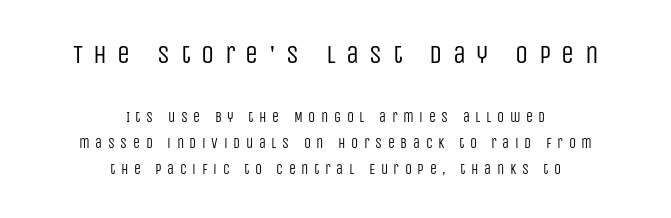
The image shows 26 px text type, upright; set centered, line spacing 1.88x, unusually wide letter spacing (+0.4 em), not underlined; the first (top) block is 1.86x larger.
